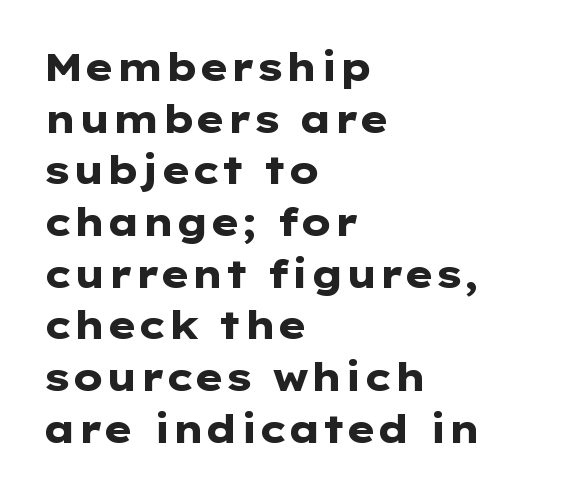
{"serif": "no", "italic": "no", "bold": "yes", "weight": "heavy", "width": "wide", "stroke_contrast": "low", "x_height": "medium", "monospaced": "no", "underline": "no", "align": "left", "line_spacing": "normal", "line_spacing_ratio": 1.36, "letter_spacing": "normal", "letter_spacing_em": 0.0, "glyph_px": 38}
